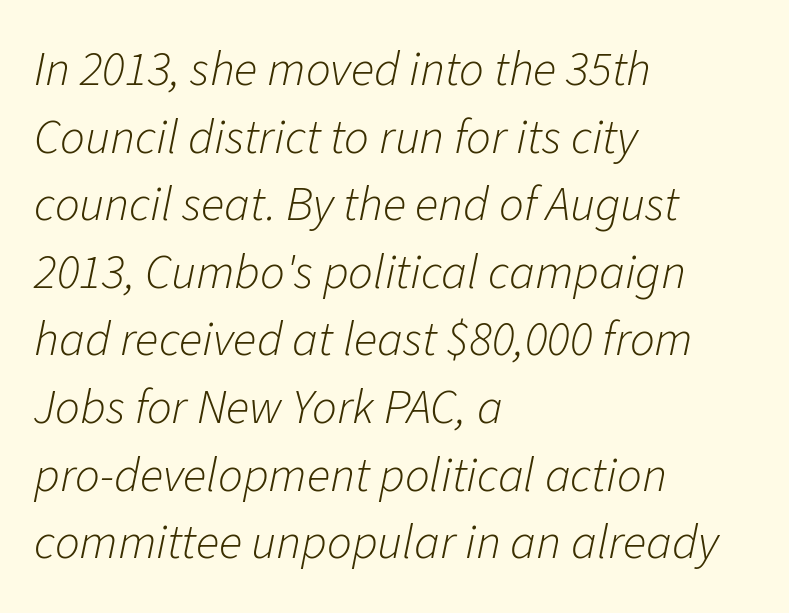
{"italic": "yes", "lean": "right", "slant_degrees": 11, "bold": "no", "weight": "light", "width": "normal", "stroke_contrast": "low", "x_height": "medium", "monospaced": "no", "underline": "no", "align": "left", "line_spacing": "normal", "line_spacing_ratio": 1.38, "letter_spacing": "normal", "letter_spacing_em": 0.0, "glyph_px": 49}
